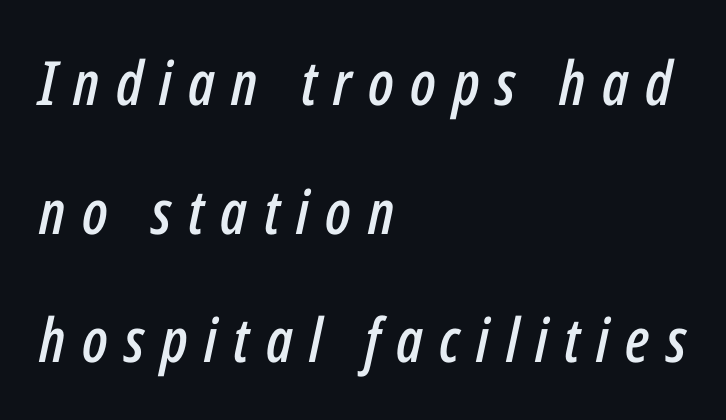
Italic? Definitely — the glyphs are oblique. Check under the words: just untouched page. Is this a fixed-width face? No — the glyphs have proportional, varying widths. Inter-character spacing is expanded well beyond the font's built-in metrics. Reading down the block, your eye returns to a fixed left position each line.
